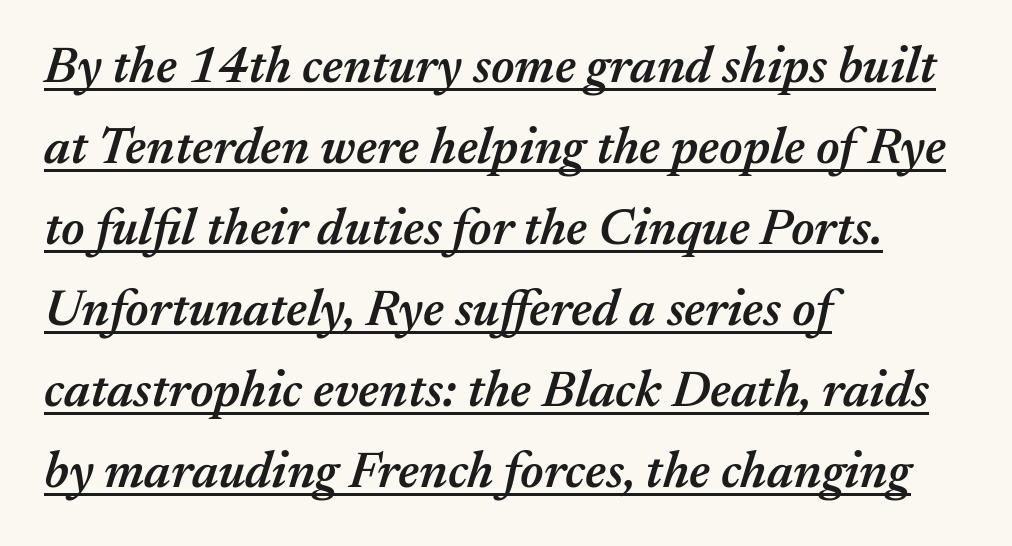
What stands out about the letter spacing? Nothing — it is the standard amount. Summary of weight: moderately heavy, a semibold. Compared with typical paragraphs, the rows here are spaced about the same. Here the designer chose a conventional face with non-uniform glyph widths. The font's italic variant was chosen for this text. This rendering uses left alignment, leaving the right contour irregular.
